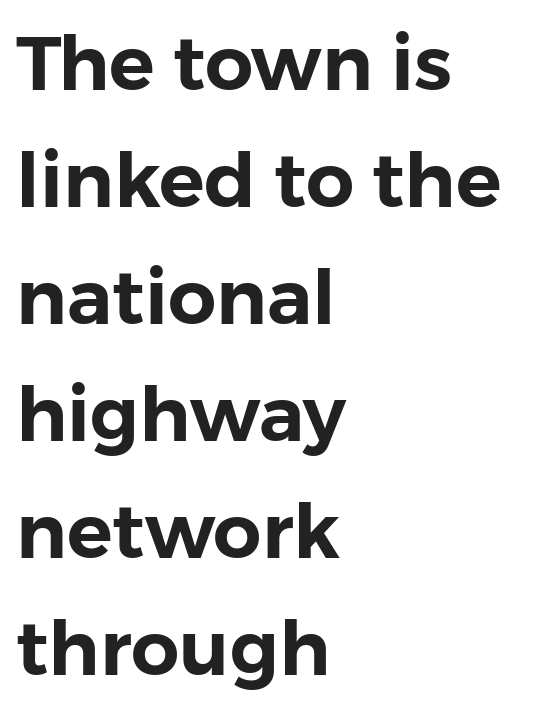
A typesetter would call this proportional, since set widths differ per character. The specimen omits any rule beneath the text block's lines. The font family rendered here belongs to the sans-serif group. These lines stack with their left ends in a neat column.
